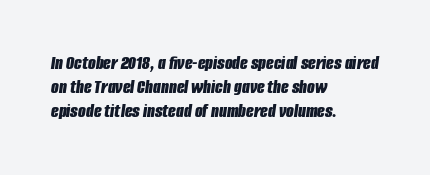
The typography opts for an oblique posture over an upright one. Typeset ragged right — the left edge is the straight one. Chunky letters — that's bold for sure. Check under the words: just untouched page.
